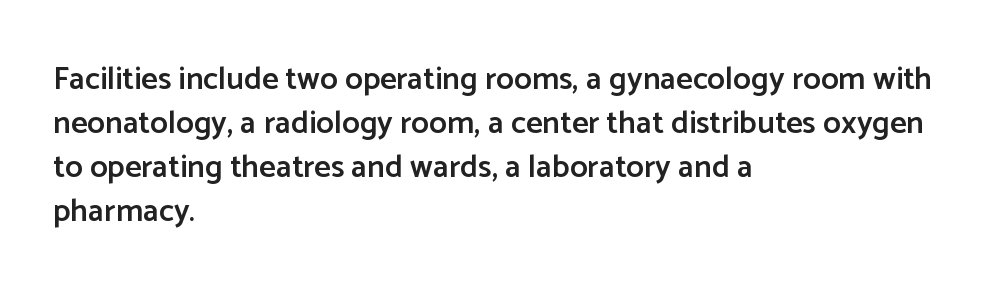
The image shows 32 px semibold sans-serif type, upright; set left-aligned, normal line spacing (1.38x), normal letter spacing, not underlined; low stroke contrast and a medium x-height.
